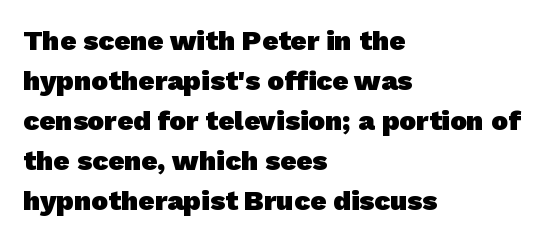
Compared with a centered layout, this one pins lines to the left instead. Each letter's strokes conclude bluntly, with no projecting serifs. Rows of type keep a routine distance in the vertical direction. Do the characters align in a grid? No, the font is proportional. Pretty heavy lettering here — definitely bold. The string is rendered with underlining switched off.
